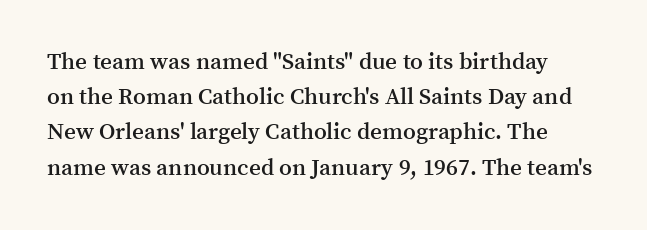
Q: Is the text bold? A: Semi-bold.
Q: Is the text italic (slanted)? A: No, it is upright.
Q: Is the text underlined? A: No.
Q: Is the spacing between letters normal or unusually wide? A: Normal.
Q: Is the spacing between lines tight, normal or loose? A: Normal.
